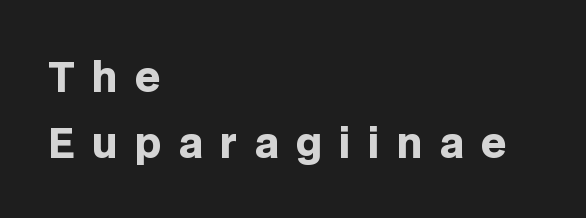
{"serif": "no", "italic": "no", "bold": "yes", "weight": "heavy", "width": "normal", "stroke_contrast": "low", "x_height": "large", "monospaced": "no", "underline": "no", "align": "left", "line_spacing": "normal", "line_spacing_ratio": 1.64, "letter_spacing": "wide", "letter_spacing_em": 0.43, "glyph_px": 40}
